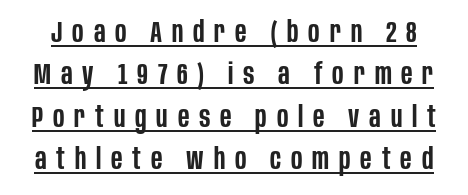
The image shows 29 px semibold, condensed sans-serif type, upright; set normal line spacing (1.46x), unusually wide letter spacing (+0.34 em), underlined; low stroke contrast and a large x-height.
